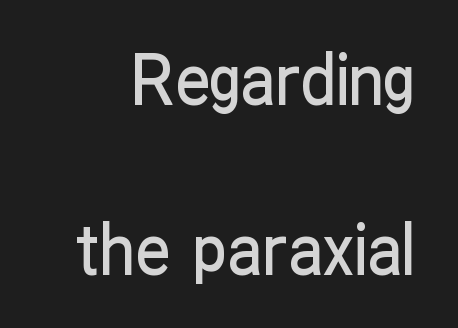
Q: Is the text italic (slanted)? A: No, it is upright.
Q: Is the typeface a serif or a sans-serif typeface? A: Sans-serif.
Q: Is the text underlined? A: No.
Q: Is the spacing between letters normal or unusually wide? A: Normal.
Q: Is the spacing between lines tight, normal or loose? A: Loose.
Q: Width (condensed, normal, or wide)? A: Condensed.
Q: Stroke contrast? A: Low.
Q: x-height? A: Medium.
Q: Monospaced? A: No.
